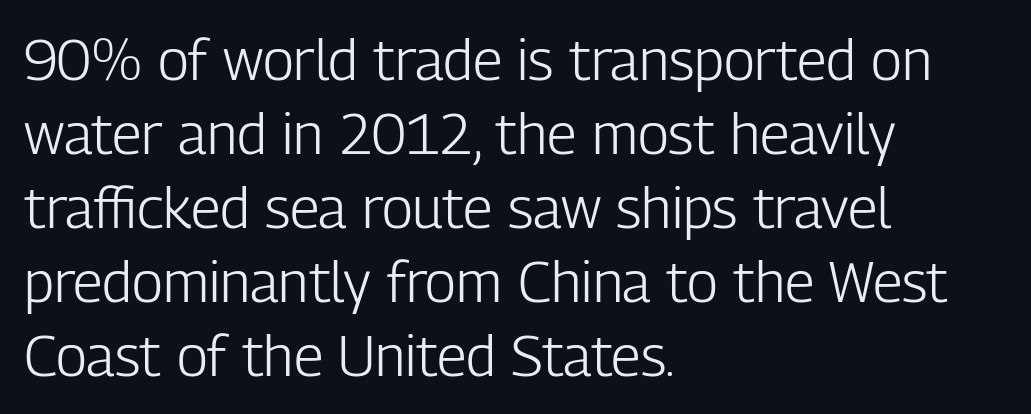
The image shows 57 px light, condensed sans-serif type, upright; set left-aligned, normal line spacing (1.3x), normal letter spacing, not underlined; low stroke contrast and a medium x-height.
